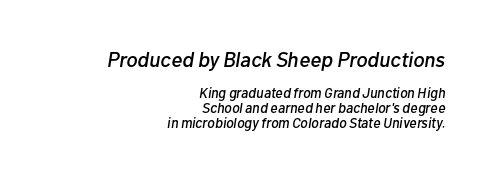
The image shows 21 px text type, italic (leaning right); set right-aligned, tight line spacing (1.06x), normal letter spacing, not underlined; the first (top) block is 1.5x larger.
